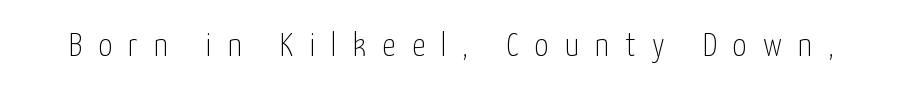
{"serif": "no", "italic": "no", "bold": "no", "weight": "thin", "width": "condensed", "stroke_contrast": "low", "x_height": "medium", "monospaced": "no", "underline": "no", "letter_spacing": "wide", "letter_spacing_em": 0.47, "glyph_px": 34}
